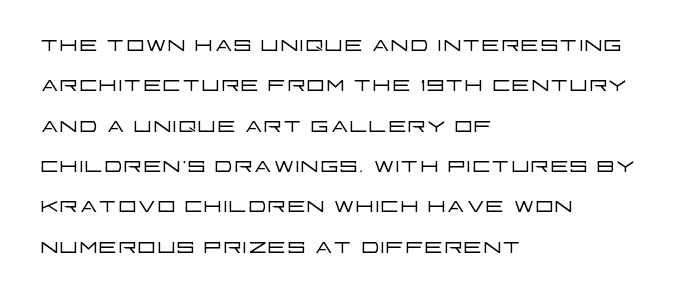
The strokes are not fattened; the text isn't bold. Whoever set this chose a conventional vertical rhythm. Characters remain perfectly vertical along every line. No extra tracking has been applied to these lines.
